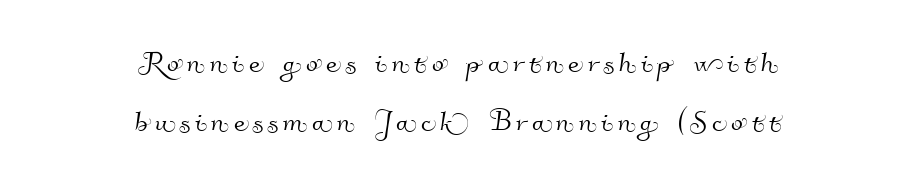
No feet cap the strokes, marking this as sans-serif type. Leading matches the norm, producing a regular column. A typesetter would call this proportional, since set widths differ per character. Compared with a flush-left layout, this one balances lines on the center instead. Letters rest on an invisible, unmarked baseline.
